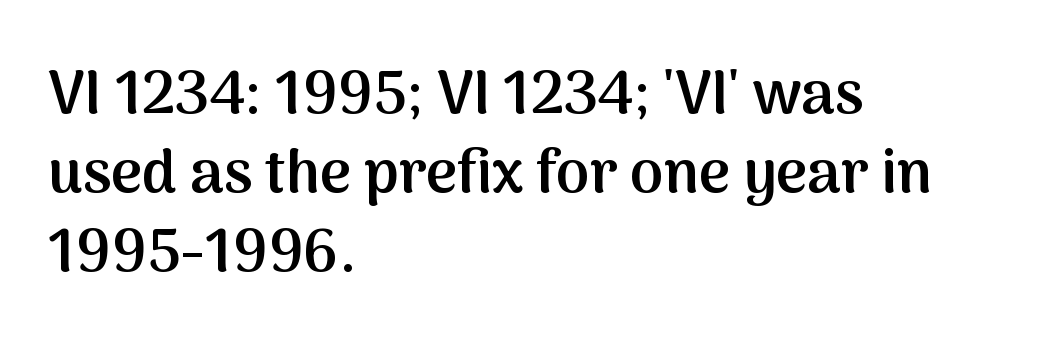
Notice how descenders clear the ascenders below comfortably — that's standard leading. Honestly, the letter spacing is just normal — you wouldn't notice it. Looks like regular typesetting: each glyph gets only the width it needs. The passage is arranged the way most books set body copy — flush left. Stroke terminals: plain, sans-serif.
